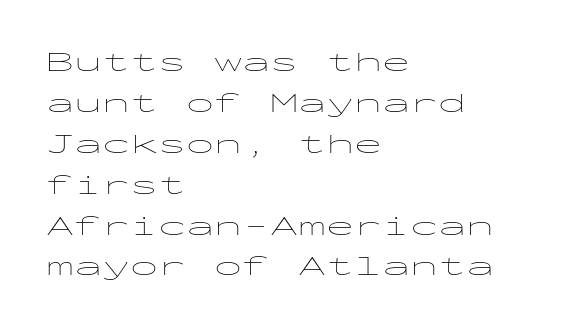
{"serif": "no", "italic": "no", "bold": "no", "weight": "thin", "width": "wide", "stroke_contrast": "low", "x_height": "medium", "monospaced": "yes", "underline": "no", "align": "left", "line_spacing": "normal", "line_spacing_ratio": 1.46, "letter_spacing": "normal", "letter_spacing_em": 0.0, "glyph_px": 28}
